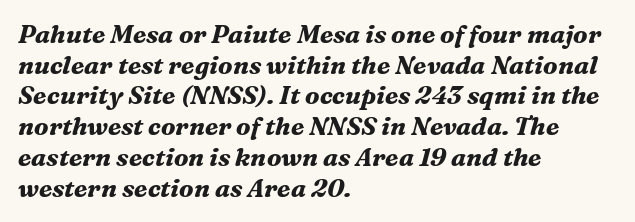
The image shows 25 px bold type, italic (leaning right); set left-aligned, line spacing 1.23x, normal letter spacing, not underlined.
